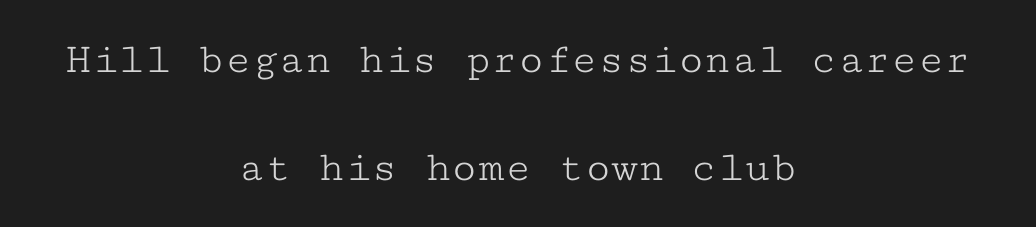
In terms of posture, this sample is upright. Does extra space separate the letters? No, they use regular spacing. Quick note: interline space is abundant. Type style note: has serifs. Here the designer chose a console-style face with uniform glyph widths. This sample is center-justified, so both line endings float freely.
